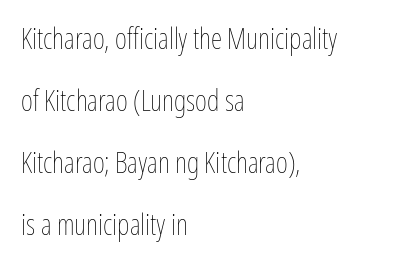
The image shows 29 px thin, condensed type, upright; set left-aligned, loose line spacing (2.14x), normal letter spacing, not underlined; low stroke contrast and a medium x-height.
